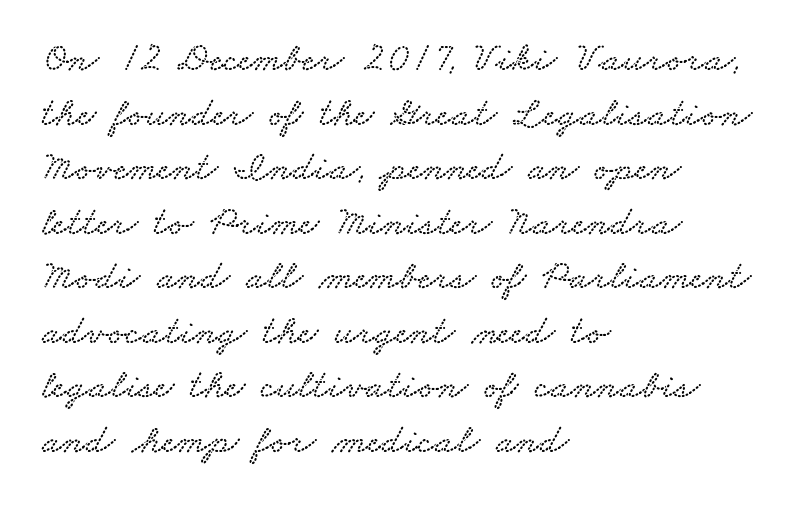
Q: Is the typeface a serif or a sans-serif typeface? A: Serif.
Q: Is the text underlined? A: No.
Q: How is the paragraph aligned? A: Left-aligned.
Q: Is the spacing between letters normal or unusually wide? A: Normal.
Q: Is the spacing between lines tight, normal or loose? A: Normal.
Q: Width (condensed, normal, or wide)? A: Wide.
Q: Stroke contrast? A: Low.
Q: x-height? A: Small.
Q: Monospaced? A: No.
